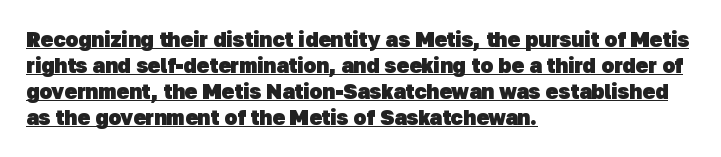
Q: Is the text bold? A: Yes.
Q: Is the text underlined? A: Yes.
Q: How is the paragraph aligned? A: Left-aligned.
Q: Is the spacing between letters normal or unusually wide? A: Normal.
